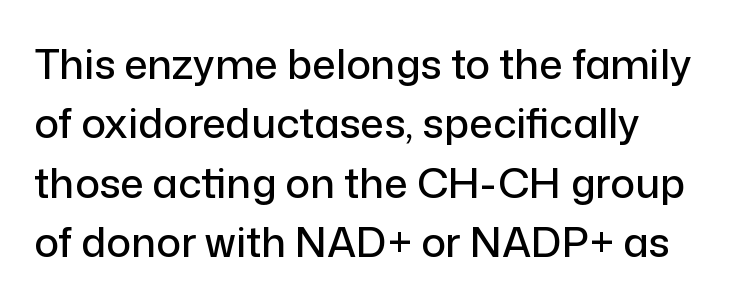
Is there any slant? The stems are plumb. The strip under each line holds only bare page. The letters advance in unequal steps, a hallmark of proportional type. Standard letterfit; no display-style spreading of the glyphs. Compared with typical paragraphs, the rows here are spaced about the same.
